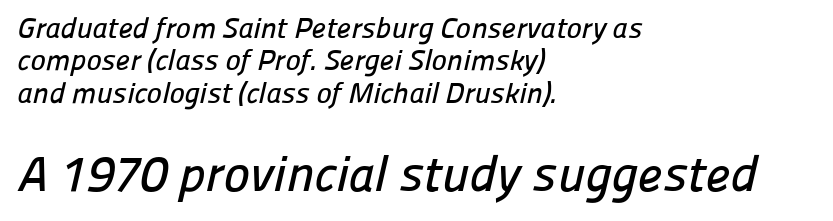
Q: Is the typeface a serif or a sans-serif typeface? A: Sans-serif.
Q: Is the text underlined? A: No.
Q: How is the paragraph aligned? A: Left-aligned.
Q: Is the spacing between letters normal or unusually wide? A: Normal.
Q: Is the spacing between lines tight, normal or loose? A: Tight.
Q: Which block of text is set in a larger size, the first (top) or the second (bottom)? A: The second (bottom) one.
Q: Width (condensed, normal, or wide)? A: Normal.
Q: Stroke contrast? A: Low.
Q: x-height? A: Medium.
Q: Monospaced? A: No.
